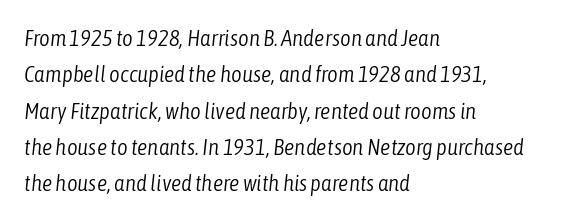
The image shows 23 px text type, italic (leaning right); set left-aligned, normal line spacing (1.58x), normal letter spacing, not underlined.
